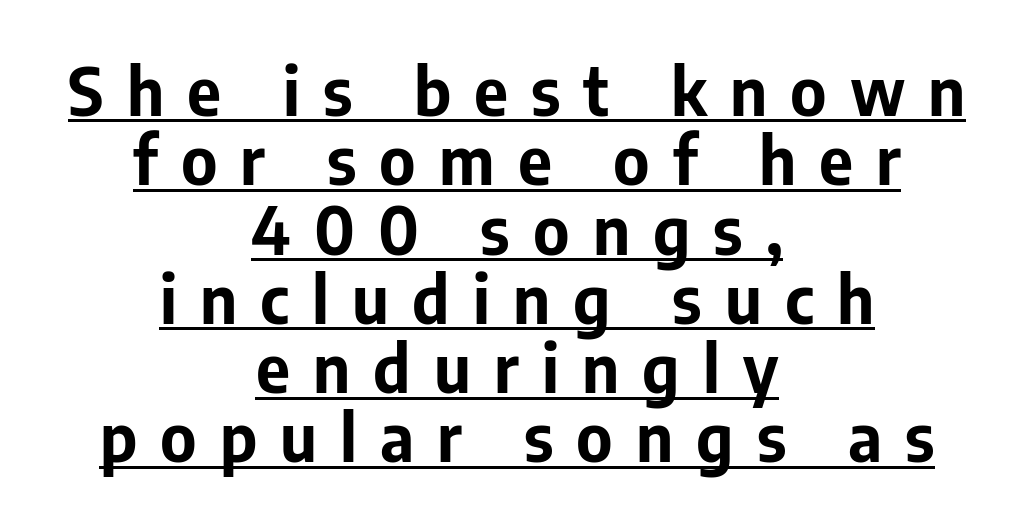
{"serif": "no", "italic": "no", "bold": "yes", "weight": "bold", "width": "normal", "stroke_contrast": "low", "x_height": "medium", "monospaced": "no", "underline": "yes", "align": "center", "line_spacing": "tight", "line_spacing_ratio": 1.05, "letter_spacing": "wide", "letter_spacing_em": 0.35, "glyph_px": 66}
